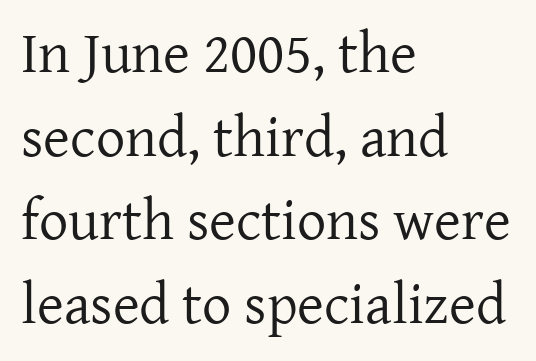
Q: Is the text bold? A: No.
Q: Is the text italic (slanted)? A: No, it is upright.
Q: Is the typeface a serif or a sans-serif typeface? A: Serif.
Q: Is the text underlined? A: No.
Q: How is the paragraph aligned? A: Left-aligned.
Q: Is the spacing between letters normal or unusually wide? A: Normal.
Q: Is the spacing between lines tight, normal or loose? A: Normal.
Q: Width (condensed, normal, or wide)? A: Normal.
Q: Stroke contrast? A: Low.
Q: x-height? A: Medium.
Q: Monospaced? A: No.
